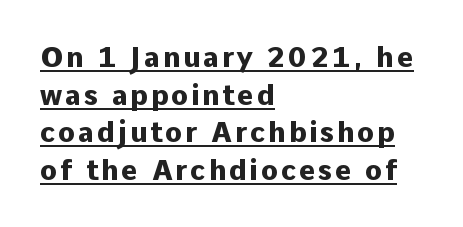
Interline gaps are of average width in this sample. You could not count columns in this text — the font is proportionally spaced. Characters remain perfectly vertical along every line. Underlining? Definitely there.
